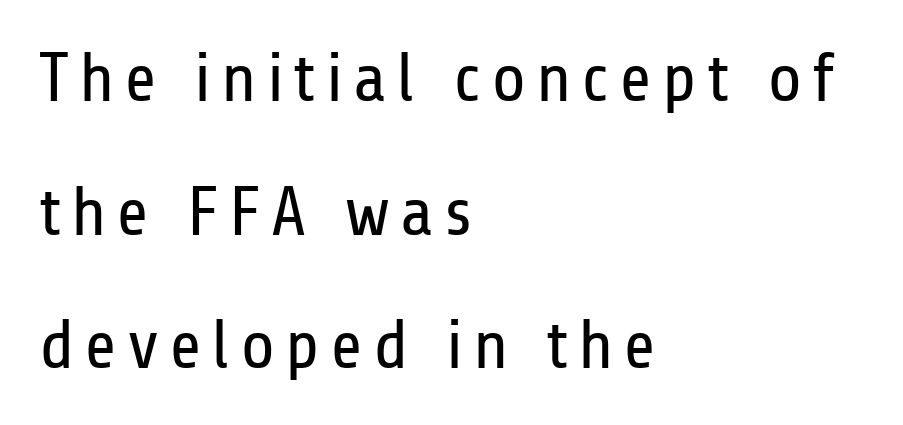
Q: Is the text bold? A: No.
Q: Is the text italic (slanted)? A: No, it is upright.
Q: Is the typeface a serif or a sans-serif typeface? A: Sans-serif.
Q: Is the text underlined? A: No.
Q: How is the paragraph aligned? A: Left-aligned.
Q: Is the spacing between lines tight, normal or loose? A: Loose.
Q: Width (condensed, normal, or wide)? A: Condensed.
Q: Stroke contrast? A: Low.
Q: x-height? A: Medium.
Q: Monospaced? A: No.
